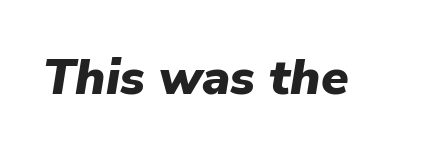
Q: Is the text bold? A: Yes.
Q: Is the text italic (slanted)? A: Yes, it leans right by about 9 degrees.
Q: Is the text underlined? A: No.
Q: Is the spacing between letters normal or unusually wide? A: Normal.
Q: Width (condensed, normal, or wide)? A: Normal.
Q: Stroke contrast? A: Low.
Q: x-height? A: Medium.
Q: Monospaced? A: No.
